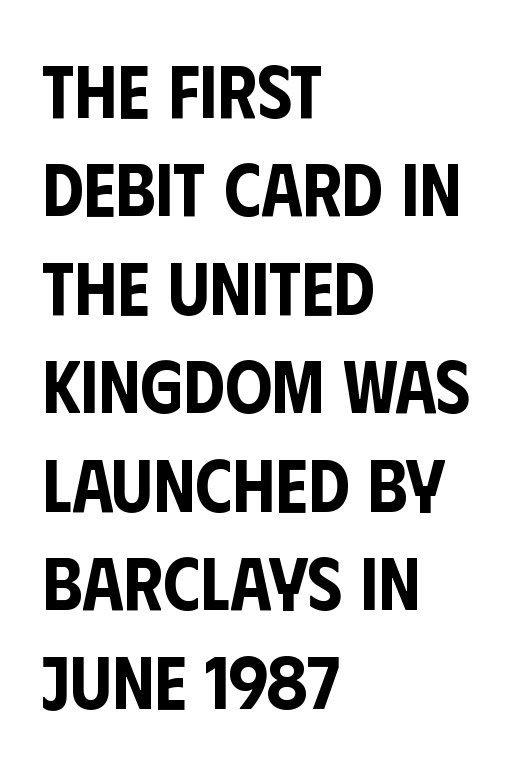
Q: Is the text italic (slanted)? A: No, it is upright.
Q: Is the typeface a serif or a sans-serif typeface? A: Sans-serif.
Q: Is the text underlined? A: No.
Q: How is the paragraph aligned? A: Left-aligned.
Q: Is the spacing between letters normal or unusually wide? A: Normal.
Q: Is the spacing between lines tight, normal or loose? A: Normal.
Q: Width (condensed, normal, or wide)? A: Condensed.
Q: Stroke contrast? A: Low.
Q: x-height? A: Large.
Q: Monospaced? A: No.
